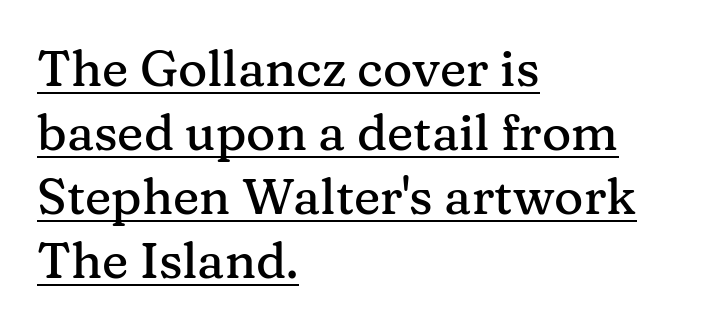
Summary of vertical rhythm: regular, with standard interline spacing. A student would call this left alignment; a typographer would say flush left, rag right. Check the space under the baseline: a stroke is drawn there. Varying glyph widths throughout — classic text-font behaviour. Small tapered or slab feet sit at the stroke ends, so this counts as serif.
